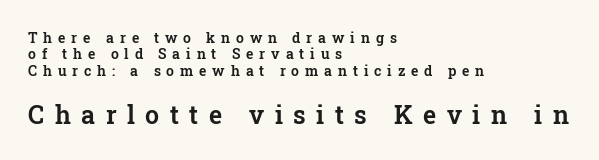
Q: Is the text italic (slanted)? A: No, it is upright.
Q: Is the text underlined? A: No.
Q: How is the paragraph aligned? A: Left-aligned.
Q: Is the spacing between letters normal or unusually wide? A: Unusually wide.
Q: Which block of text is set in a larger size, the first (top) or the second (bottom)? A: The second (bottom) one.
